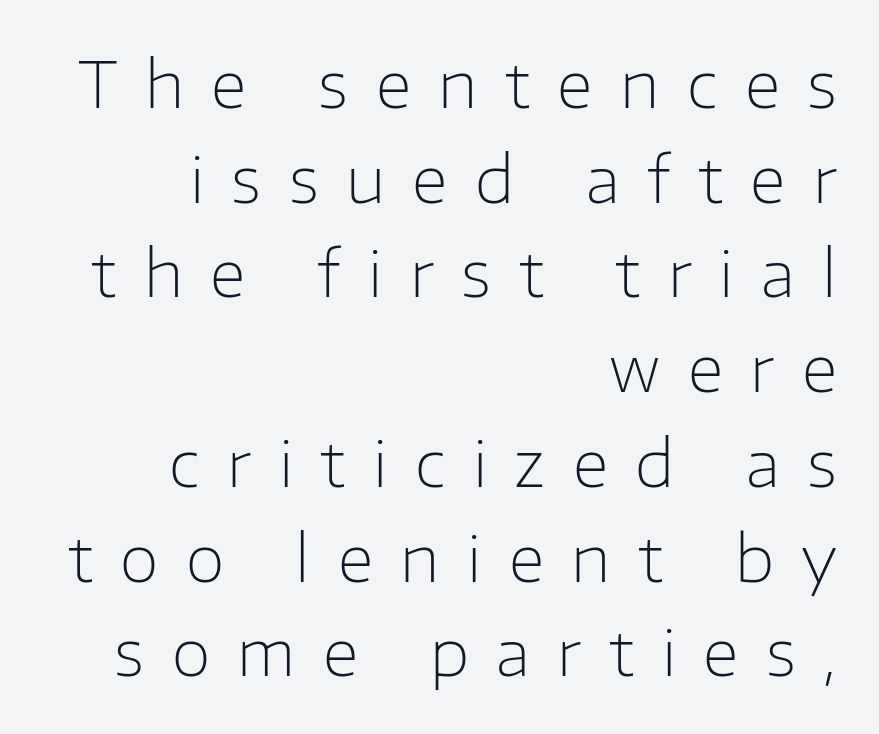
This is not heavy type; no bold has been used. All the whitespace from short lines collects on the left. The line texture is sparse and dotted thanks to wide tracking. Underlining? Definitely not there.
